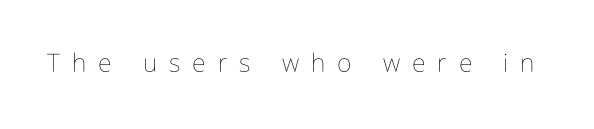
A typesetter would call this heavily tracked-out type. The font is comparable to plain body text, perhaps lighter. The words here are not underlined. A typesetter would mark this as roman, not italic.
